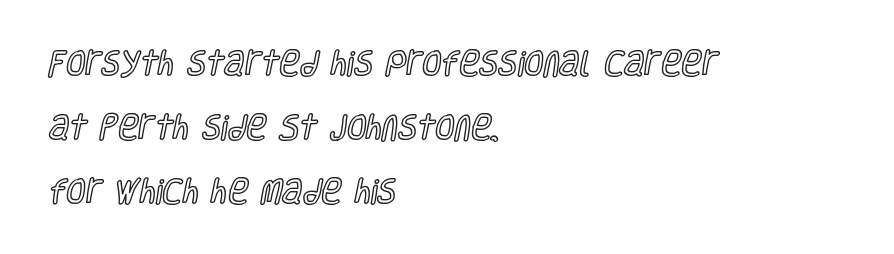
This sample trades compactness for vertical openness between lines. Is the letter spacing exaggerated? No — it looks like the ordinary default. These lines are rendered in a variable-pitch font. The rendering anchors every line to the left-hand side.
